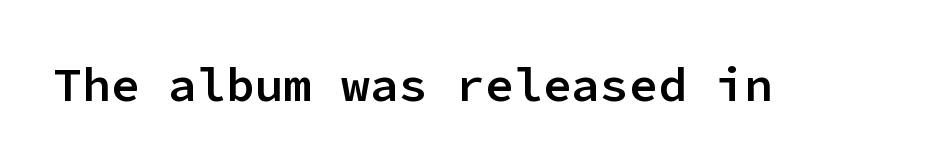
{"serif": "no", "italic": "no", "bold": "semi", "weight": "semibold", "width": "normal", "stroke_contrast": "low", "x_height": "medium", "monospaced": "yes", "underline": "no", "letter_spacing": "normal", "letter_spacing_em": 0.0, "glyph_px": 48}
